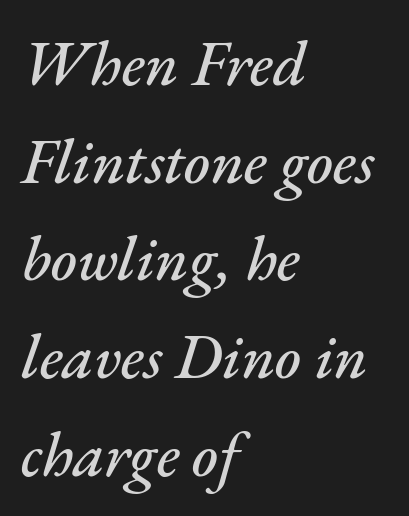
{"italic": "yes", "lean": "right", "slant_degrees": 17, "width": "normal", "stroke_contrast": "medium", "x_height": "small", "monospaced": "no", "underline": "no", "align": "left", "line_spacing": "normal", "line_spacing_ratio": 1.55, "letter_spacing": "normal", "letter_spacing_em": 0.0, "glyph_px": 63}
